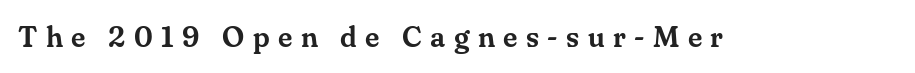
{"serif": "yes", "italic": "no", "width": "normal", "stroke_contrast": "medium", "x_height": "small", "monospaced": "no", "underline": "no", "letter_spacing": "wide", "letter_spacing_em": 0.29, "glyph_px": 29}
